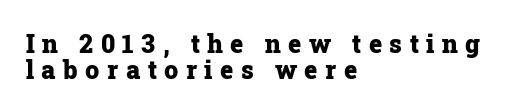
Q: Is the text bold? A: Yes.
Q: Is the text italic (slanted)? A: No, it is upright.
Q: Is the text underlined? A: No.
Q: How is the paragraph aligned? A: Left-aligned.
Q: Is the spacing between letters normal or unusually wide? A: Unusually wide.
Q: Is the spacing between lines tight, normal or loose? A: Tight.
